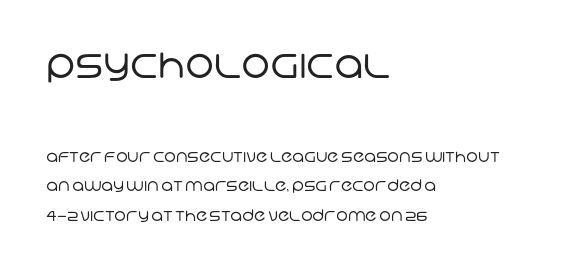
Q: Is the text bold? A: No.
Q: Is the typeface a serif or a sans-serif typeface? A: Sans-serif.
Q: Is the text underlined? A: No.
Q: How is the paragraph aligned? A: Left-aligned.
Q: Is the spacing between letters normal or unusually wide? A: Normal.
Q: Which block of text is set in a larger size, the first (top) or the second (bottom)? A: The first (top) one.
Q: Width (condensed, normal, or wide)? A: Normal.
Q: Stroke contrast? A: Low.
Q: x-height? A: Large.
Q: Monospaced? A: No.
